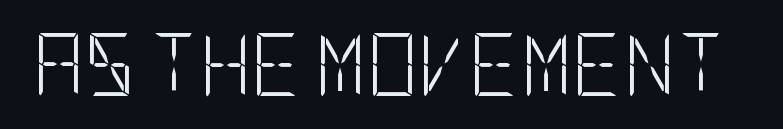
Q: Is the text bold? A: No.
Q: Is the text italic (slanted)? A: No, it is upright.
Q: Is the typeface a serif or a sans-serif typeface? A: Sans-serif.
Q: Is the text underlined? A: No.
Q: Is the spacing between letters normal or unusually wide? A: Normal.
Q: Width (condensed, normal, or wide)? A: Condensed.
Q: Stroke contrast? A: Low.
Q: x-height? A: Large.
